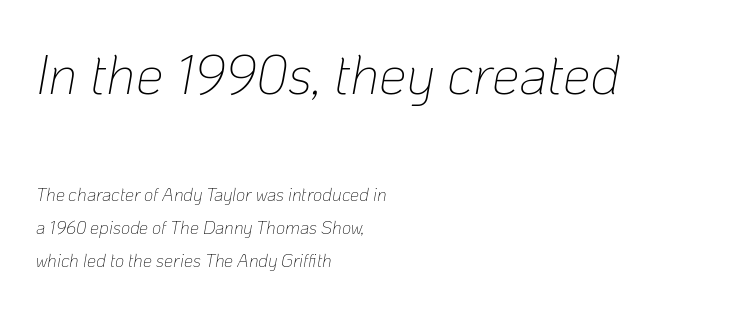
The image shows 55 px thin type, italic (leaning right); set left-aligned, line spacing 1.85x, normal letter spacing, not underlined; the first (top) block is 3.06x larger; low stroke contrast and a medium x-height.
